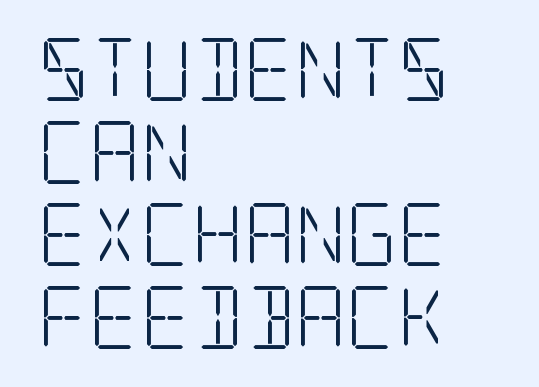
The image shows 63 px light, condensed serif type, upright; set left-aligned, normal line spacing (1.31x), normal letter spacing, not underlined; low stroke contrast and a large x-height.
